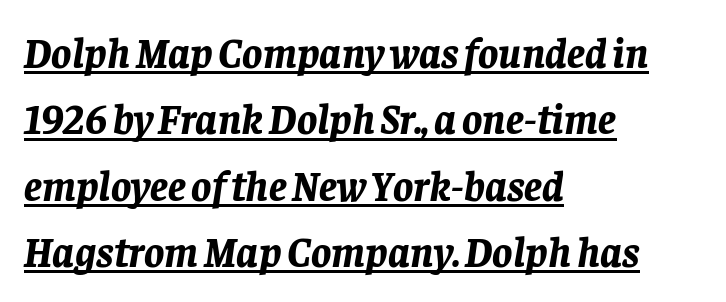
Tall strokes in this sample are angled rather than plumb. Typesetter's note: full bold, strokes at maximum text heaviness. Underlining? Definitely there. Character widths vary here, with narrow letters taking less room than wide ones.
